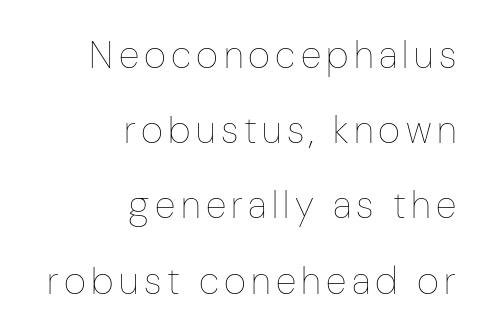
The image shows 38 px thin, condensed type, upright; set right-aligned, loose line spacing (1.98x), not underlined; low stroke contrast and a medium x-height.
